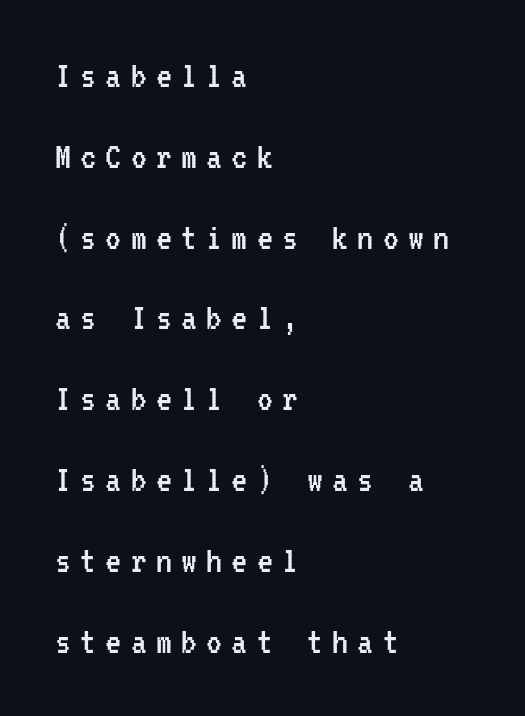
Q: Is the text bold? A: No.
Q: Is the text italic (slanted)? A: No, it is upright.
Q: Is the typeface a serif or a sans-serif typeface? A: Sans-serif.
Q: Is the text underlined? A: No.
Q: How is the paragraph aligned? A: Left-aligned.
Q: Is the spacing between letters normal or unusually wide? A: Unusually wide.
Q: Is the spacing between lines tight, normal or loose? A: Loose.
Q: Width (condensed, normal, or wide)? A: Condensed.
Q: Stroke contrast? A: Low.
Q: x-height? A: Medium.
Q: Monospaced? A: Yes.
